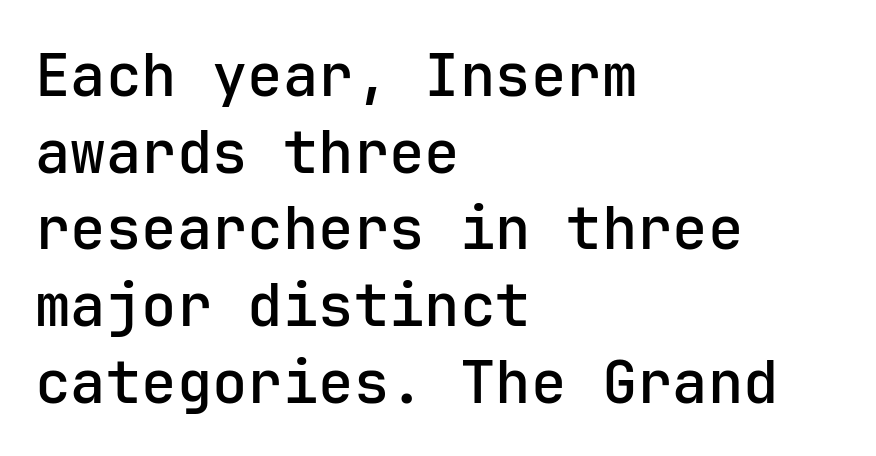
The glyphs have the mass of a demibold cut, below bold. Nope, not italic — everything's standing straight. Is there much room between lines? A standard amount, neither cramped nor airy. The zone under the glyphs is completely vacant. This rendering leaves character spacing at its baseline value. This rendering uses left alignment, leaving the right contour irregular.
